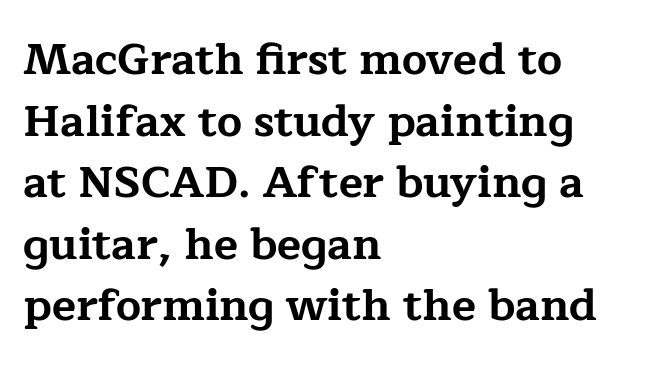
Q: Is the text bold? A: Yes.
Q: Is the text italic (slanted)? A: No, it is upright.
Q: Is the typeface a serif or a sans-serif typeface? A: Serif.
Q: Is the text underlined? A: No.
Q: How is the paragraph aligned? A: Left-aligned.
Q: Is the spacing between letters normal or unusually wide? A: Normal.
Q: Is the spacing between lines tight, normal or loose? A: Normal.
Q: Width (condensed, normal, or wide)? A: Wide.
Q: Stroke contrast? A: Low.
Q: x-height? A: Medium.
Q: Monospaced? A: No.
